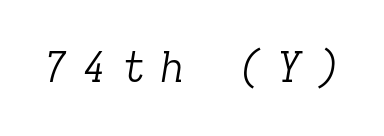
The text carries the slant typical of an italic or oblique font. Serifs: yes, visible at the terminals of the letterforms. The letters march in equal steps, a hallmark of fixed-pitch type. Glance below the letters and you will spot only blank space.
